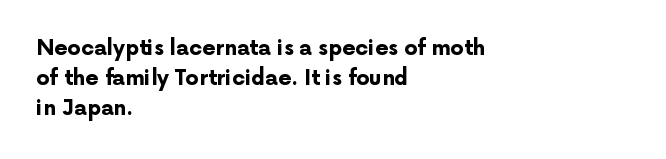
Q: Is the text bold? A: Yes.
Q: Is the text italic (slanted)? A: No, it is upright.
Q: Is the text underlined? A: No.
Q: How is the paragraph aligned? A: Left-aligned.
Q: Is the spacing between letters normal or unusually wide? A: Normal.
Q: Is the spacing between lines tight, normal or loose? A: Normal.
